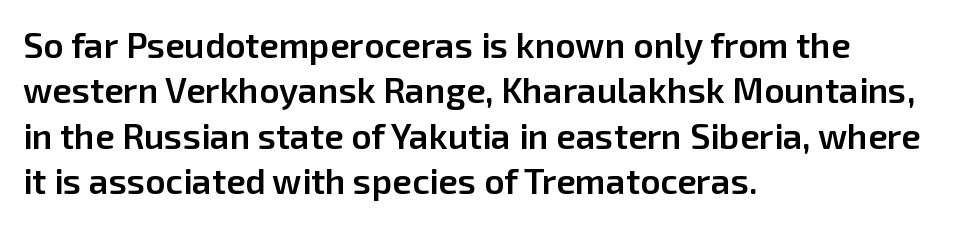
{"serif": "no", "italic": "no", "bold": "semi", "weight": "semibold", "width": "normal", "stroke_contrast": "low", "x_height": "medium", "monospaced": "no", "underline": "no", "align": "left", "line_spacing": "normal", "line_spacing_ratio": 1.3, "letter_spacing": "normal", "letter_spacing_em": 0.0, "glyph_px": 35}
